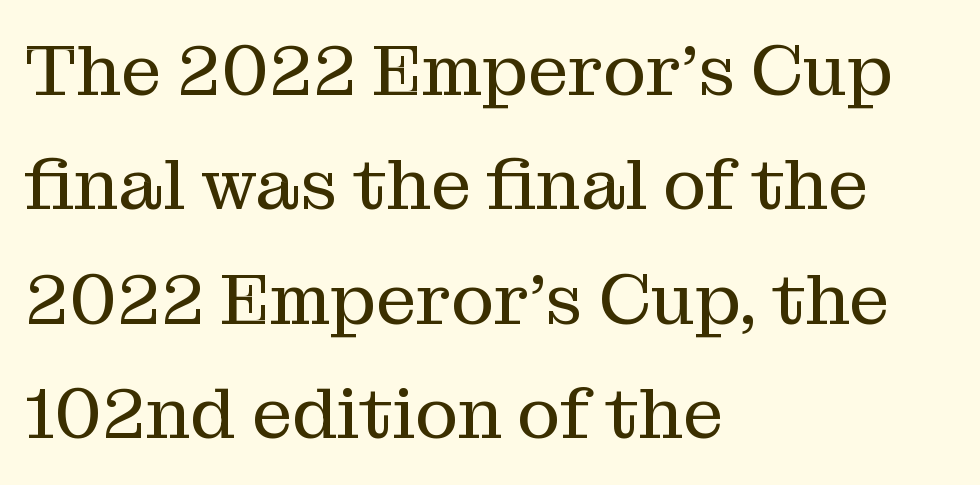
The image shows 72 px regular-weight serif type, upright; set left-aligned, normal line spacing (1.59x), normal letter spacing, not underlined; medium stroke contrast and a medium x-height.
